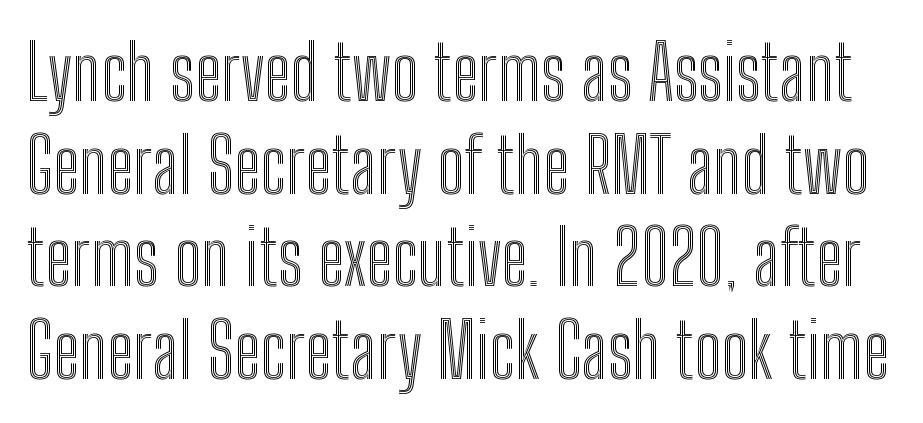
Q: Is the text italic (slanted)? A: No, it is upright.
Q: Is the text underlined? A: No.
Q: Is the spacing between letters normal or unusually wide? A: Normal.
Q: Width (condensed, normal, or wide)? A: Condensed.
Q: x-height? A: Medium.
Q: Monospaced? A: No.
